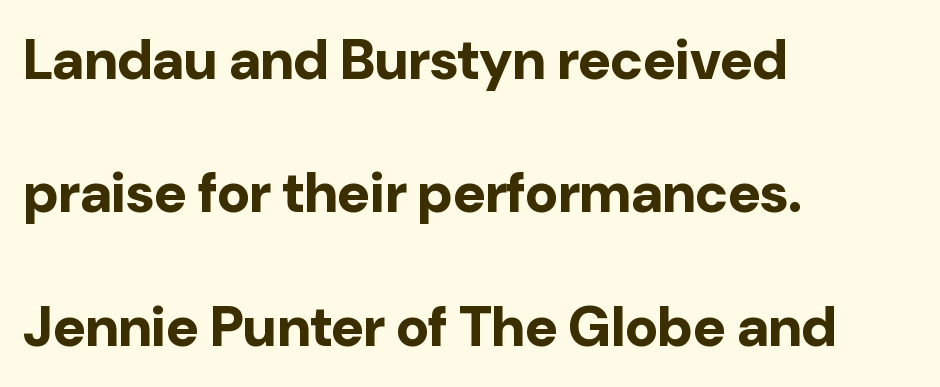
The image shows 56 px bold sans-serif type, upright; set left-aligned, loose line spacing (2.38x), normal letter spacing, not underlined; low stroke contrast and a medium x-height.
